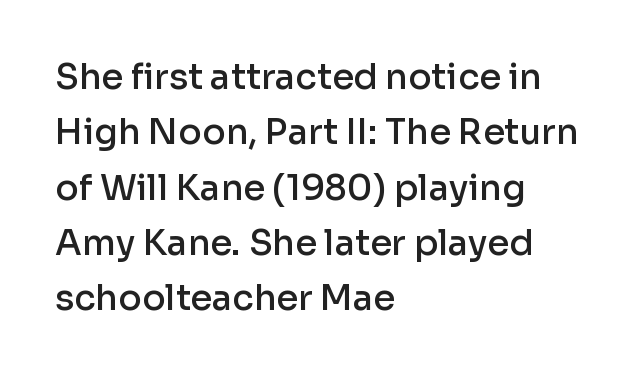
{"serif": "no", "italic": "no", "bold": "semi", "weight": "semibold", "width": "normal", "stroke_contrast": "low", "x_height": "medium", "monospaced": "no", "underline": "no", "align": "left", "line_spacing": "normal", "line_spacing_ratio": 1.58, "letter_spacing": "normal", "letter_spacing_em": 0.0, "glyph_px": 35}
